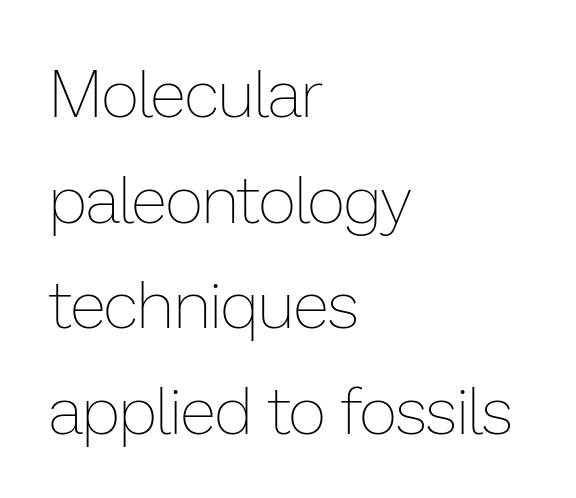
Line beginnings align vertically; line endings do not. Ascenders rise straight up at ninety degrees. There is no visible air inserted between adjacent glyphs. Check the space under the baseline: it is left empty. The passage shown is typed in a proportional face where columns would drift. The font sits on the lighter half of the weight spectrum, regular included.
